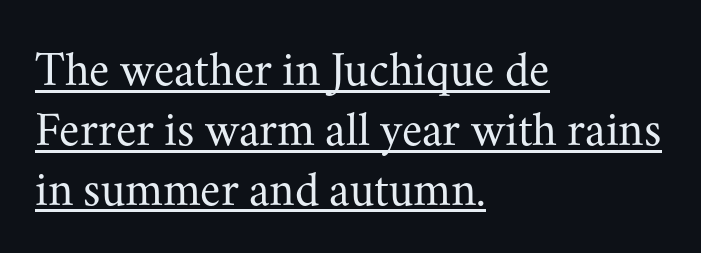
Q: Is the text bold? A: No.
Q: Is the text italic (slanted)? A: No, it is upright.
Q: Is the typeface a serif or a sans-serif typeface? A: Serif.
Q: Is the text underlined? A: Yes.
Q: How is the paragraph aligned? A: Left-aligned.
Q: Is the spacing between letters normal or unusually wide? A: Normal.
Q: Width (condensed, normal, or wide)? A: Normal.
Q: Stroke contrast? A: Medium.
Q: x-height? A: Small.
Q: Monospaced? A: No.
